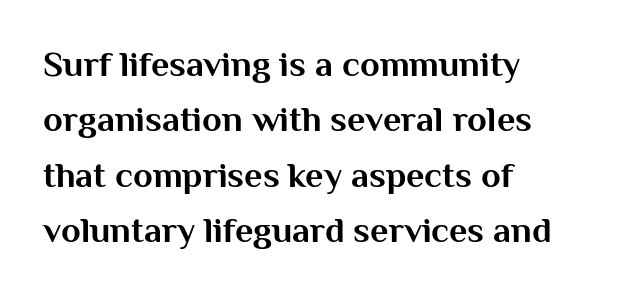
Q: Is the text bold? A: Yes.
Q: Is the text italic (slanted)? A: No, it is upright.
Q: Is the typeface a serif or a sans-serif typeface? A: Sans-serif.
Q: Is the text underlined? A: No.
Q: How is the paragraph aligned? A: Left-aligned.
Q: Is the spacing between letters normal or unusually wide? A: Normal.
Q: Is the spacing between lines tight, normal or loose? A: Normal.
Q: Width (condensed, normal, or wide)? A: Normal.
Q: Stroke contrast? A: Medium.
Q: x-height? A: Medium.
Q: Monospaced? A: No.
